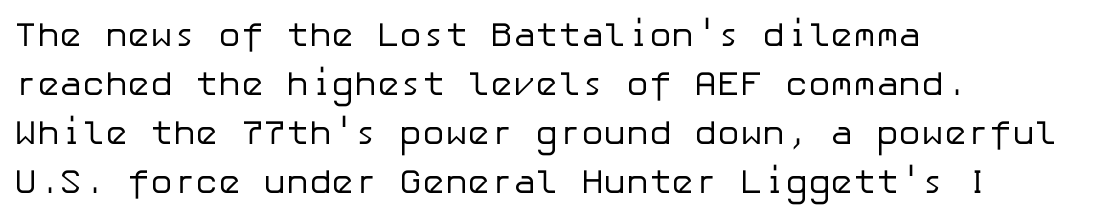
The image shows 34 px regular-weight sans-serif type, upright; set left-aligned, normal line spacing (1.44x), normal letter spacing, not underlined; low stroke contrast and a medium x-height.
